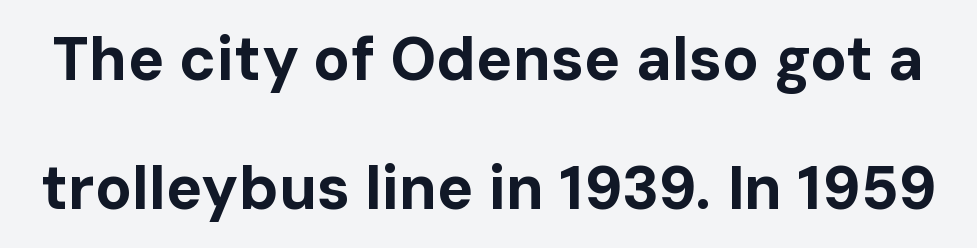
Q: Is the text bold? A: Yes.
Q: Is the text italic (slanted)? A: No, it is upright.
Q: Is the typeface a serif or a sans-serif typeface? A: Sans-serif.
Q: Is the text underlined? A: No.
Q: Is the spacing between letters normal or unusually wide? A: Normal.
Q: Is the spacing between lines tight, normal or loose? A: Loose.
Q: Width (condensed, normal, or wide)? A: Normal.
Q: Stroke contrast? A: Low.
Q: x-height? A: Medium.
Q: Monospaced? A: No.
